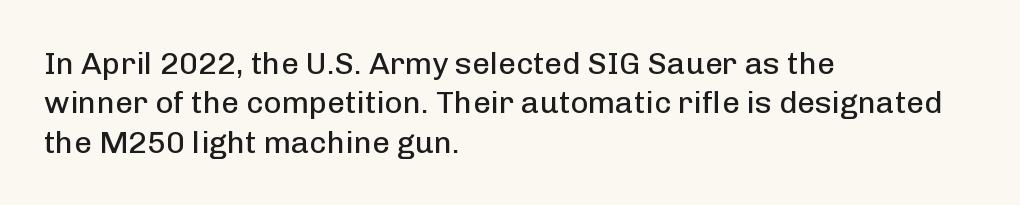
The font is comparable to plain body text, perhaps lighter. Do the characters align in a grid? No, the font is proportional. Every row of glyphs begins at an identical x-position on the left. Successive baselines arrive at the customary interval. The horizontal fit of the characters is conventional and even. Unlike a traditional serif, this face leaves its strokes unadorned.
